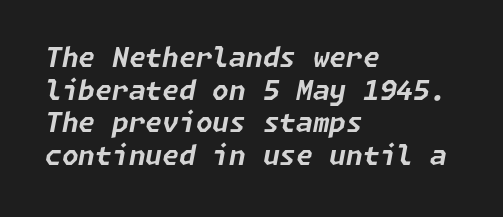
These words are printed bold, with thick strokes throughout. The area under the type is left untouched. The letters sit at their default tracking, neither squeezed nor spread. Style check: oblique.
